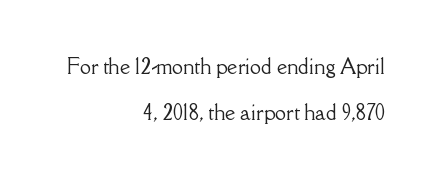
The image shows 20 px text type, upright; set right-aligned, loose line spacing (2.31x), normal letter spacing, not underlined.
